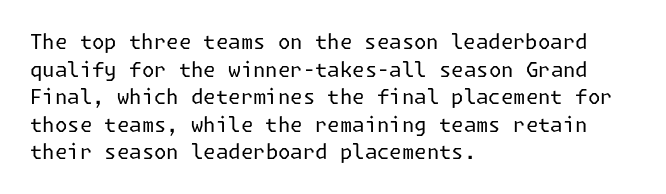
The image shows 20 px text type, upright; set left-aligned, normal line spacing (1.38x), normal letter spacing, not underlined.
